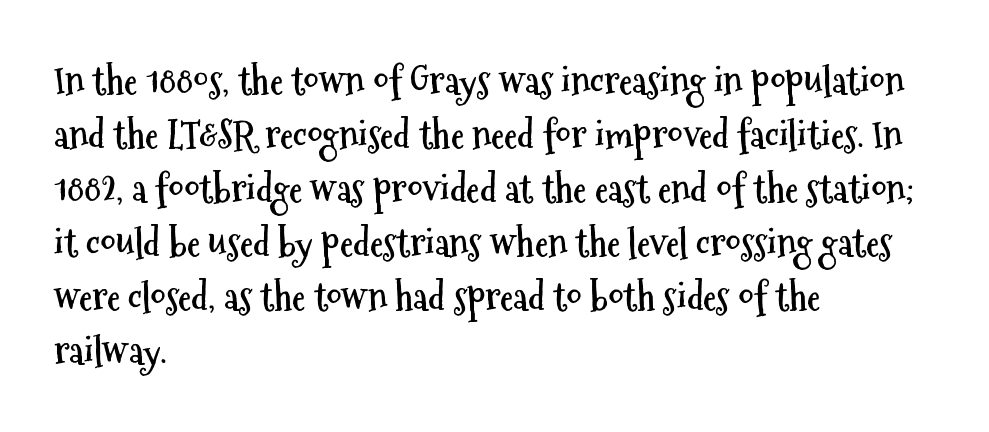
This sample keeps an unexceptional amount of space between lines. These words are printed bold, with thick strokes throughout. Here the glyphs are tracked normally, forming tight word shapes. The rendering uses natural spacing where letterforms have individual widths. Unlike italic type, these characters show no tilt at all. Notice how the passage keeps a crisp vertical edge on the left only.
